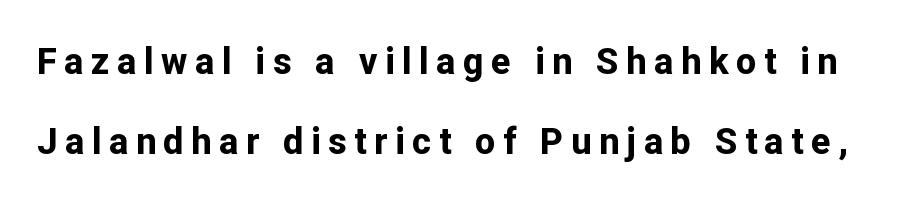
Q: Is the text bold? A: Yes.
Q: Is the text italic (slanted)? A: No, it is upright.
Q: Is the typeface a serif or a sans-serif typeface? A: Sans-serif.
Q: Is the text underlined? A: No.
Q: Is the spacing between letters normal or unusually wide? A: Unusually wide.
Q: Is the spacing between lines tight, normal or loose? A: Loose.
Q: Width (condensed, normal, or wide)? A: Normal.
Q: Stroke contrast? A: Low.
Q: x-height? A: Medium.
Q: Monospaced? A: No.
